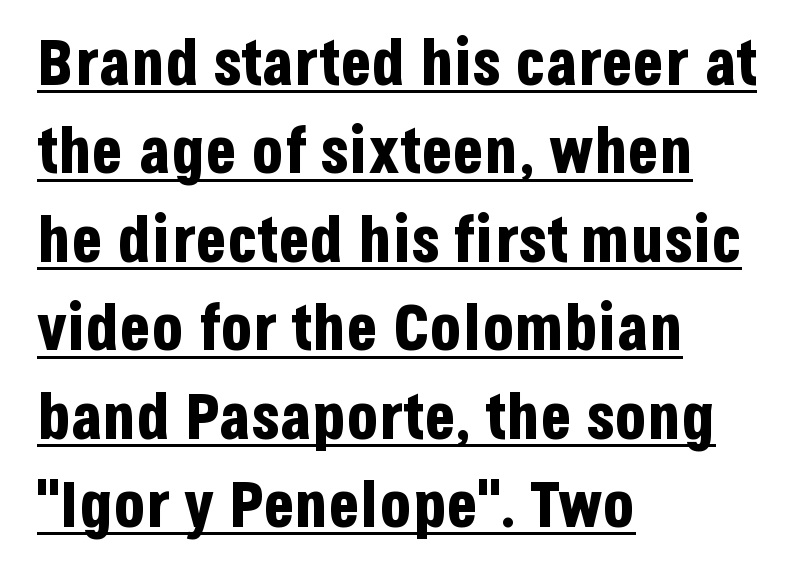
The image shows 65 px bold, condensed sans-serif type, upright; set left-aligned, normal line spacing (1.36x), normal letter spacing, underlined; low stroke contrast and a large x-height.
